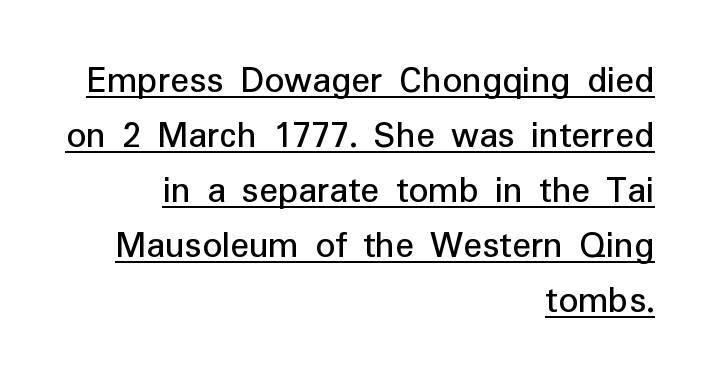
Q: Is the text italic (slanted)? A: No, it is upright.
Q: Is the typeface a serif or a sans-serif typeface? A: Sans-serif.
Q: Is the text underlined? A: Yes.
Q: How is the paragraph aligned? A: Right-aligned.
Q: Is the spacing between letters normal or unusually wide? A: Normal.
Q: Is the spacing between lines tight, normal or loose? A: Normal.
Q: Width (condensed, normal, or wide)? A: Normal.
Q: Stroke contrast? A: Low.
Q: x-height? A: Medium.
Q: Monospaced? A: No.
